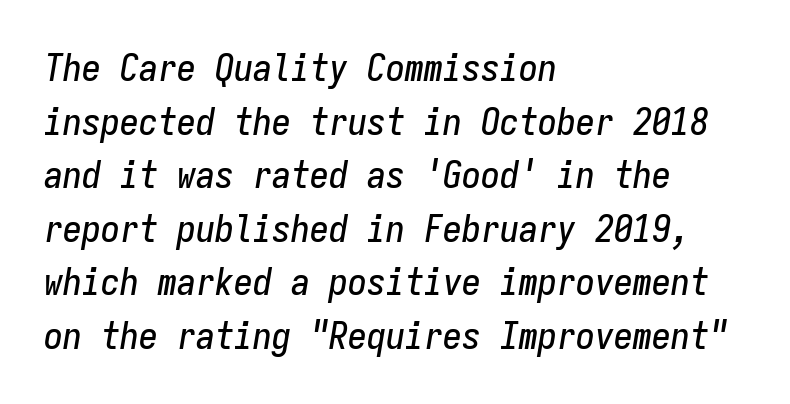
{"italic": "yes", "lean": "right", "slant_degrees": 9, "width": "condensed", "stroke_contrast": "low", "x_height": "medium", "monospaced": "yes", "underline": "no", "align": "left", "line_spacing": "normal", "line_spacing_ratio": 1.41, "letter_spacing": "normal", "letter_spacing_em": 0.0, "glyph_px": 38}
